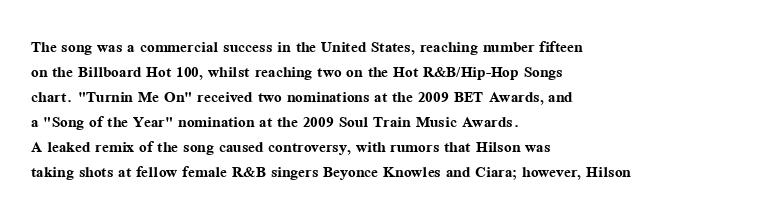
Q: Is the text bold? A: Yes.
Q: Is the text italic (slanted)? A: No, it is upright.
Q: Is the text underlined? A: No.
Q: How is the paragraph aligned? A: Left-aligned.
Q: Is the spacing between letters normal or unusually wide? A: Normal.
Q: Is the spacing between lines tight, normal or loose? A: Normal.
